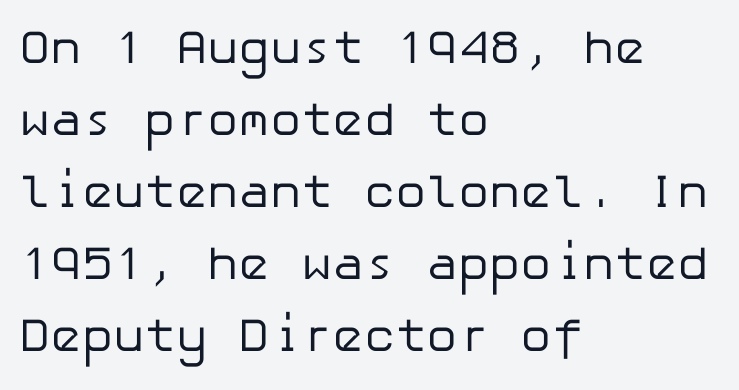
The image shows 47 px regular-weight sans-serif type, upright; set left-aligned, normal line spacing (1.53x), normal letter spacing, not underlined; low stroke contrast and a medium x-height.
